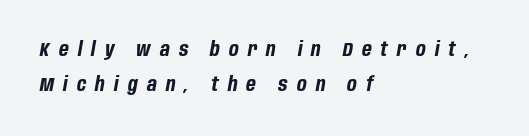
The image shows 20 px bold type, italic (leaning right); set left-aligned, line spacing 1.74x, unusually wide letter spacing (+0.46 em), not underlined.
